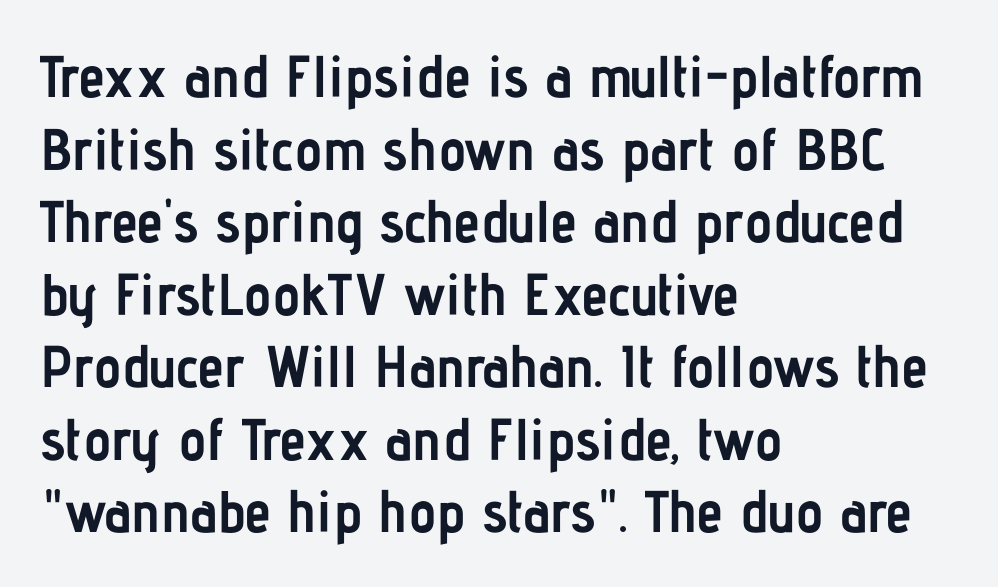
Q: Is the text bold? A: Yes.
Q: Is the text italic (slanted)? A: No, it is upright.
Q: Is the typeface a serif or a sans-serif typeface? A: Sans-serif.
Q: Is the text underlined? A: No.
Q: How is the paragraph aligned? A: Left-aligned.
Q: Is the spacing between letters normal or unusually wide? A: Normal.
Q: Width (condensed, normal, or wide)? A: Condensed.
Q: Stroke contrast? A: Low.
Q: x-height? A: Medium.
Q: Monospaced? A: No.
